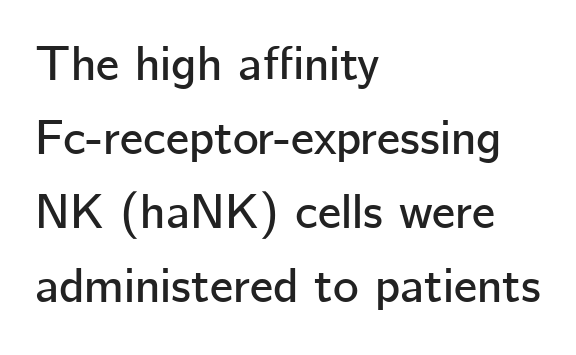
The image shows 49 px sans-serif type, upright; set left-aligned, normal line spacing (1.51x), normal letter spacing, not underlined; low stroke contrast and a medium x-height.
